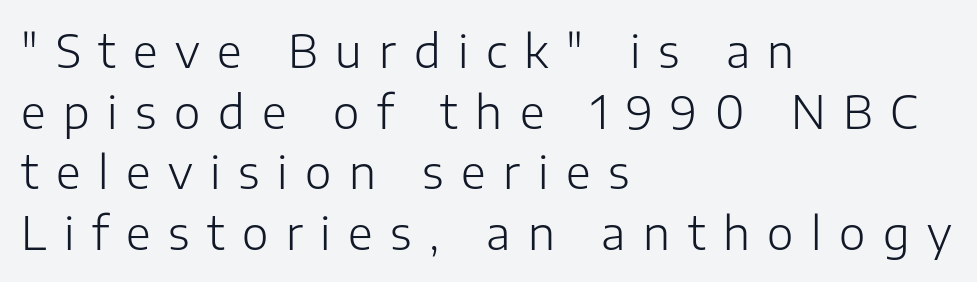
Q: Is the text bold? A: No.
Q: Is the text italic (slanted)? A: No, it is upright.
Q: Is the typeface a serif or a sans-serif typeface? A: Sans-serif.
Q: Is the text underlined? A: No.
Q: How is the paragraph aligned? A: Left-aligned.
Q: Is the spacing between letters normal or unusually wide? A: Unusually wide.
Q: Is the spacing between lines tight, normal or loose? A: Normal.
Q: Width (condensed, normal, or wide)? A: Normal.
Q: Stroke contrast? A: Low.
Q: x-height? A: Medium.
Q: Monospaced? A: No.
